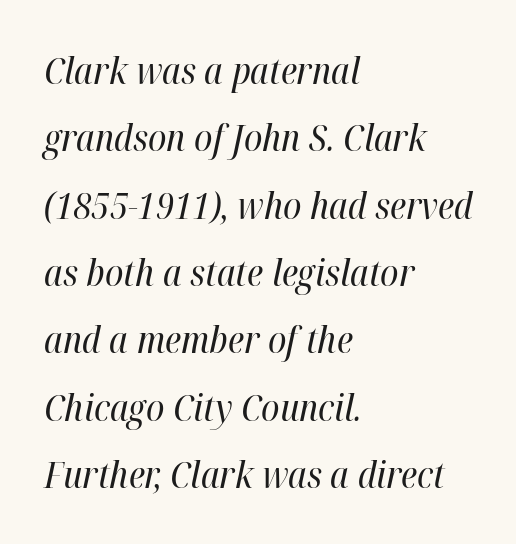
This rendering features lettering with no underline. Tracking value appears to be zero — textbook default spacing. Tall strokes in this sample are angled rather than plumb. The face used here is proportionally spaced, like ordinary book or web type. Unbolded letterforms with no extra heft.
